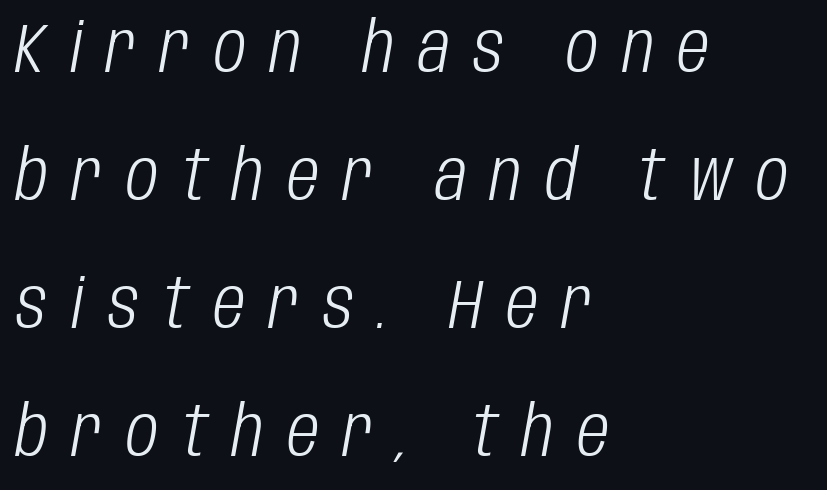
{"italic": "yes", "lean": "right", "slant_degrees": 10, "bold": "no", "weight": "light", "width": "condensed", "stroke_contrast": "low", "x_height": "large", "monospaced": "no", "underline": "no", "align": "left", "line_spacing_ratio": 1.83, "letter_spacing": "wide", "letter_spacing_em": 0.34, "glyph_px": 70}
